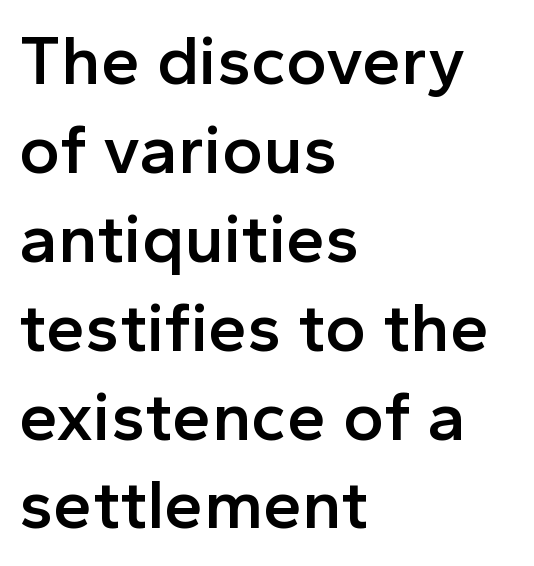
The gap between lines stays unmarked. Here the designer chose a conventional face with non-uniform glyph widths. The passage shown is typeset with a sans-serif family. Default kerning and tracking; the words read as compact shapes. Notice how the stems are strictly vertical — no italics here. Baseline-to-baseline distance is the conventional proportion of letter height.
